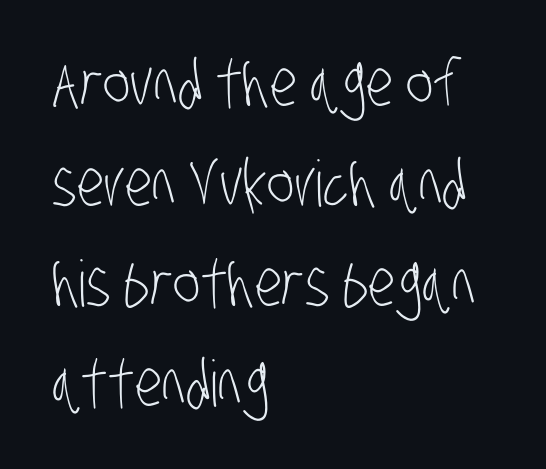
The image shows 64 px light, condensed sans-serif type; set left-aligned, normal line spacing (1.56x), normal letter spacing, not underlined; low stroke contrast and a large x-height.
